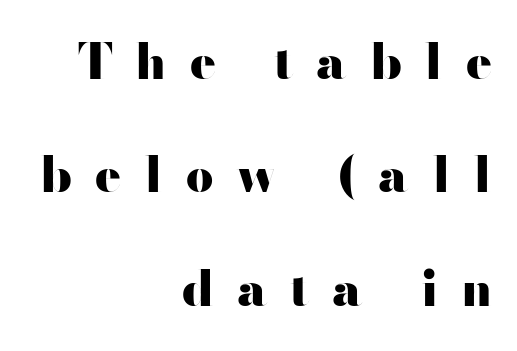
Check the space under the baseline: it is left empty. Teacher's note: observe the even right margin — that is flush-right alignment. This rendering widens character spacing well past its baseline value. Caption: bold face, heavy strokes.
